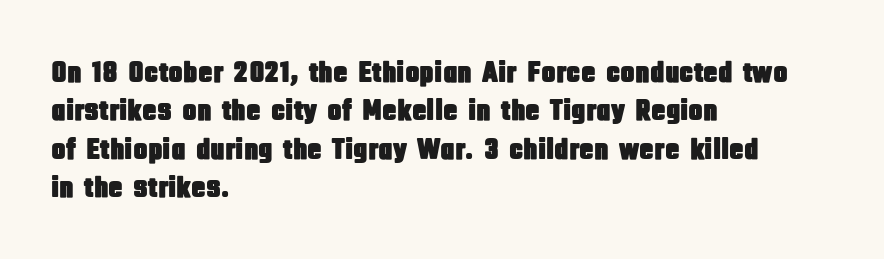
Q: Is the text italic (slanted)? A: No, it is upright.
Q: Is the typeface a serif or a sans-serif typeface? A: Sans-serif.
Q: Is the text underlined? A: No.
Q: How is the paragraph aligned? A: Left-aligned.
Q: Is the spacing between letters normal or unusually wide? A: Normal.
Q: Is the spacing between lines tight, normal or loose? A: Normal.
Q: Width (condensed, normal, or wide)? A: Condensed.
Q: Stroke contrast? A: Low.
Q: x-height? A: Large.
Q: Monospaced? A: No.
